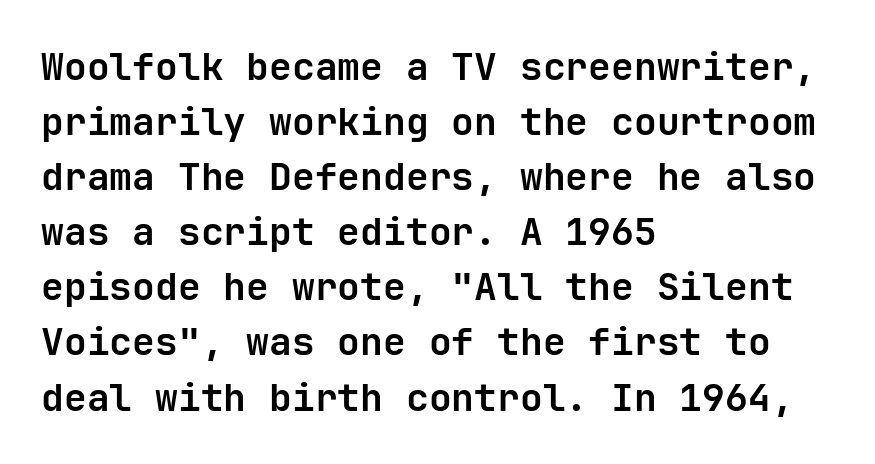
These lines were composed using upright roman letters. Think of a typewriter: that constant character pitch is what you see here. Type without underlining. One glance says typical: line gaps are just what's usual. Caption: bold face, heavy strokes.
